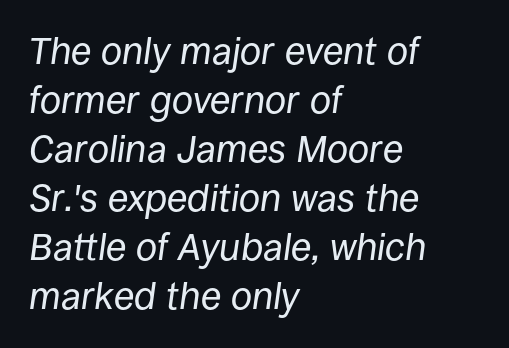
The image shows 38 px regular-weight type, italic (leaning right); set left-aligned, normal line spacing (1.29x), normal letter spacing, not underlined; low stroke contrast and a large x-height.
